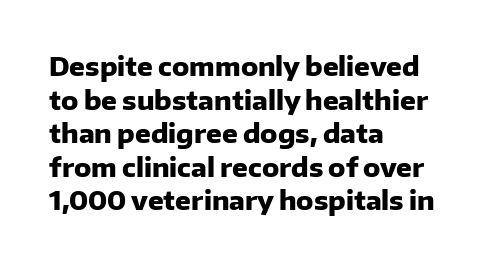
The image shows 26 px bold type, upright; set left-aligned, normal line spacing (1.29x), normal letter spacing, not underlined.
